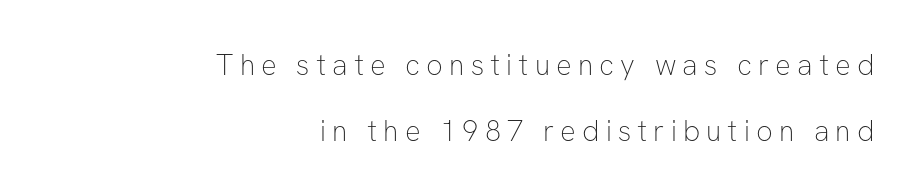
The lines are quadded right. Ink coverage per letter is moderate at most. The rendering uses a large line-height, opening up the rows. Short note: letters widely spaced. The font's upright variant was chosen for this text.
